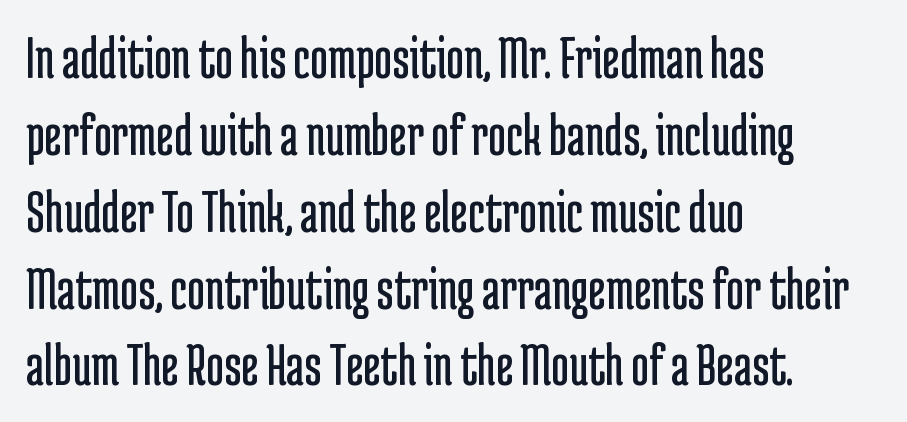
The image shows 61 px regular-weight, condensed sans-serif type, upright; set left-aligned, normal line spacing (1.26x), normal letter spacing, not underlined; low stroke contrast and a medium x-height.
